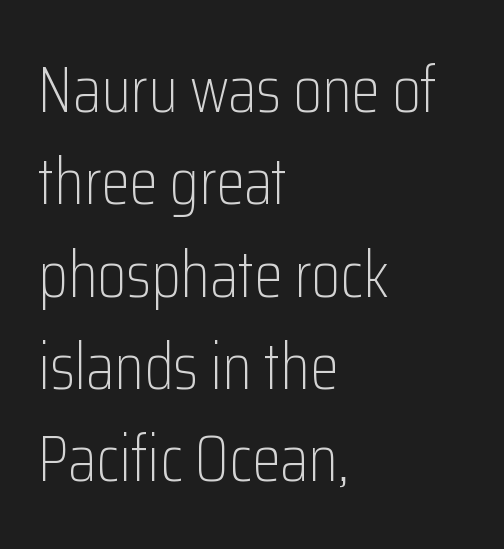
Q: Is the text bold? A: No.
Q: Is the text italic (slanted)? A: No, it is upright.
Q: Is the typeface a serif or a sans-serif typeface? A: Sans-serif.
Q: Is the text underlined? A: No.
Q: How is the paragraph aligned? A: Left-aligned.
Q: Is the spacing between letters normal or unusually wide? A: Normal.
Q: Is the spacing between lines tight, normal or loose? A: Normal.
Q: Width (condensed, normal, or wide)? A: Condensed.
Q: Stroke contrast? A: Low.
Q: x-height? A: Medium.
Q: Monospaced? A: No.
